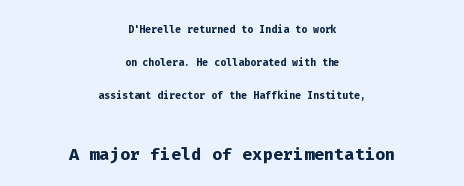
The image shows 24 px bold type, upright; set centered, loose line spacing (2.37x), normal letter spacing, not underlined; the second (bottom) block is 1.71x larger.
